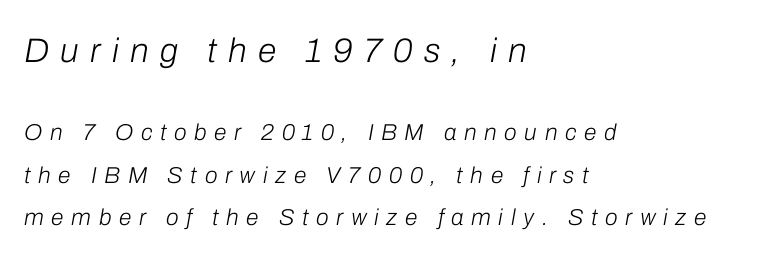
{"italic": "yes", "lean": "right", "slant_degrees": 10, "bold": "no", "weight": "light", "width": "normal", "stroke_contrast": "low", "x_height": "medium", "monospaced": "no", "underline": "no", "align": "left", "line_spacing_ratio": 1.85, "letter_spacing": "wide", "letter_spacing_em": 0.33, "larger_block": "first", "size_ratio": 1.48, "glyph_px": 34}
